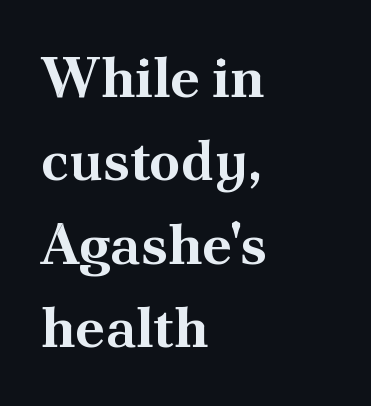
Q: Is the text bold? A: Yes.
Q: Is the text italic (slanted)? A: No, it is upright.
Q: Is the typeface a serif or a sans-serif typeface? A: Serif.
Q: Is the text underlined? A: No.
Q: How is the paragraph aligned? A: Left-aligned.
Q: Is the spacing between letters normal or unusually wide? A: Normal.
Q: Is the spacing between lines tight, normal or loose? A: Normal.
Q: Width (condensed, normal, or wide)? A: Normal.
Q: Stroke contrast? A: Medium.
Q: x-height? A: Small.
Q: Monospaced? A: No.
